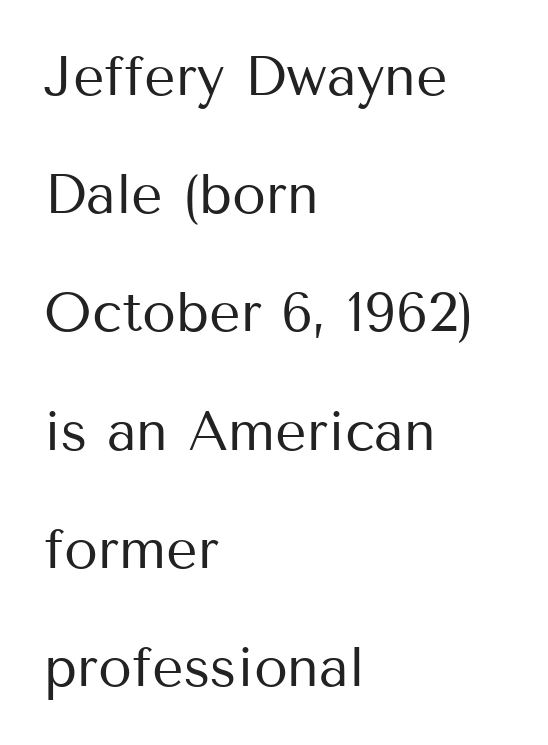
Q: Is the text bold? A: No.
Q: Is the text italic (slanted)? A: No, it is upright.
Q: Is the typeface a serif or a sans-serif typeface? A: Sans-serif.
Q: Is the text underlined? A: No.
Q: How is the paragraph aligned? A: Left-aligned.
Q: Is the spacing between letters normal or unusually wide? A: Normal.
Q: Is the spacing between lines tight, normal or loose? A: Loose.
Q: Width (condensed, normal, or wide)? A: Normal.
Q: Stroke contrast? A: Medium.
Q: x-height? A: Medium.
Q: Monospaced? A: No.
